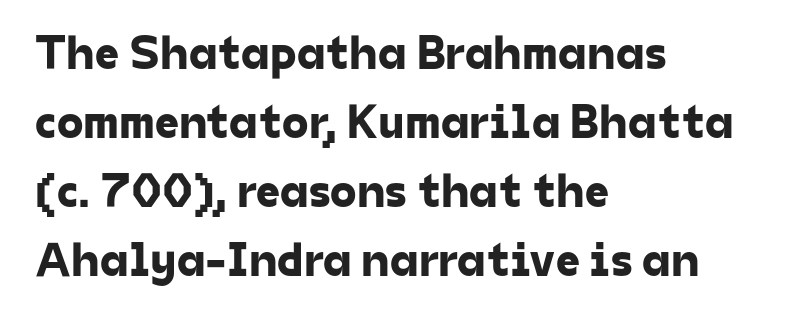
Q: Is the typeface a serif or a sans-serif typeface? A: Sans-serif.
Q: Is the text underlined? A: No.
Q: How is the paragraph aligned? A: Left-aligned.
Q: Is the spacing between letters normal or unusually wide? A: Normal.
Q: Is the spacing between lines tight, normal or loose? A: Normal.
Q: Width (condensed, normal, or wide)? A: Normal.
Q: Stroke contrast? A: Low.
Q: x-height? A: Medium.
Q: Monospaced? A: No.
